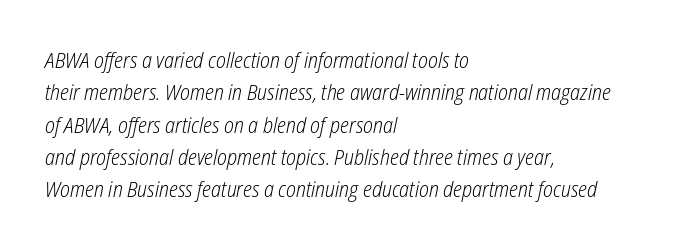
The image shows 21 px text type, italic (leaning right); set left-aligned, normal line spacing (1.54x), normal letter spacing, not underlined.
